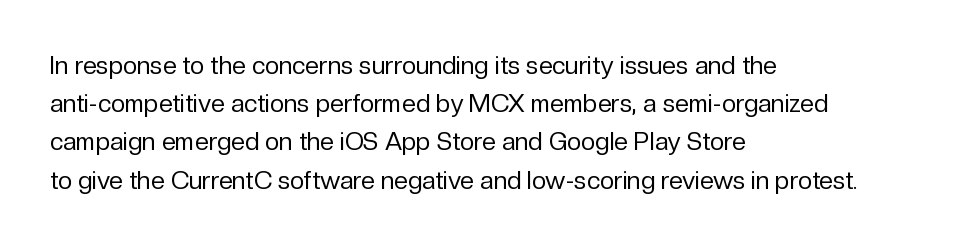
The glyphs are unaccompanied by any horizontal stroke below them. Posture: vertical. These lines keep a tight, regular rhythm from letter to letter. Interline gaps are of average width in this sample. The paragraph shown leans on its left margin.
